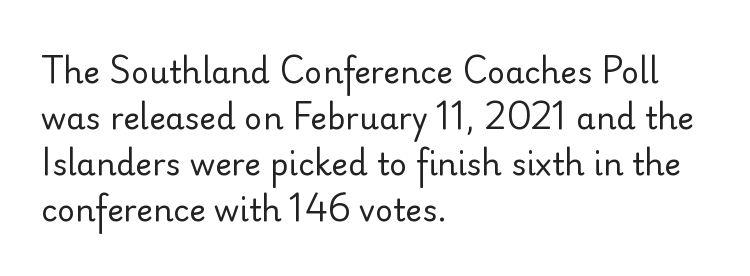
Q: Is the text bold? A: No.
Q: Is the text italic (slanted)? A: No, it is upright.
Q: Is the typeface a serif or a sans-serif typeface? A: Sans-serif.
Q: Is the text underlined? A: No.
Q: How is the paragraph aligned? A: Left-aligned.
Q: Is the spacing between letters normal or unusually wide? A: Normal.
Q: Is the spacing between lines tight, normal or loose? A: Normal.
Q: Width (condensed, normal, or wide)? A: Normal.
Q: Stroke contrast? A: Low.
Q: x-height? A: Small.
Q: Monospaced? A: No.
